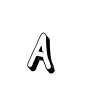
Q: Is the text italic (slanted)? A: Yes.
Q: Is the text underlined? A: No.
Q: Is the spacing between letters normal or unusually wide? A: Unusually wide.
Q: Width (condensed, normal, or wide)? A: Normal.
Q: x-height? A: Medium.
Q: Monospaced? A: No.
